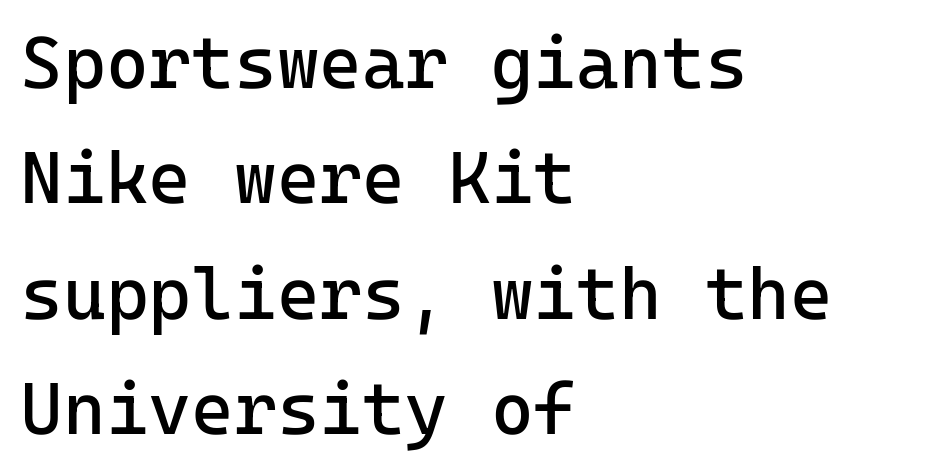
The image shows 73 px regular-weight sans-serif type, upright, monospaced; set left-aligned, normal line spacing (1.58x), normal letter spacing, not underlined; low stroke contrast and a medium x-height.
